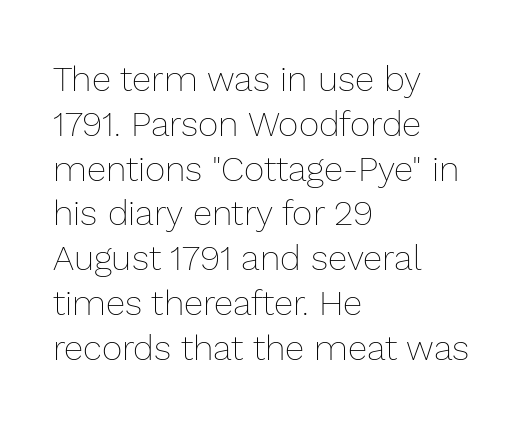
The image shows 35 px thin type, upright; set left-aligned, normal line spacing (1.28x), normal letter spacing, not underlined; low stroke contrast and a medium x-height.
